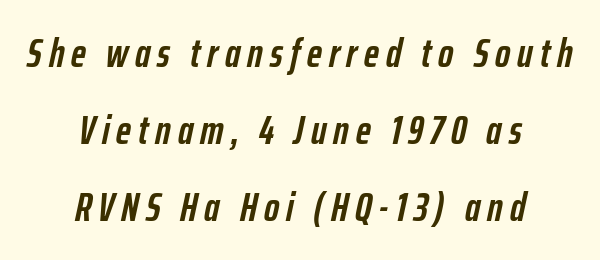
The image shows 41 px semibold, condensed type, italic (leaning right); set centered, line spacing 1.88x, not underlined; low stroke contrast and a medium x-height.
